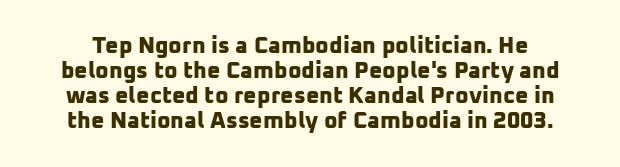
Q: Is the text bold? A: Yes.
Q: Is the text underlined? A: No.
Q: Is the spacing between letters normal or unusually wide? A: Normal.
Q: Is the spacing between lines tight, normal or loose? A: Tight.
